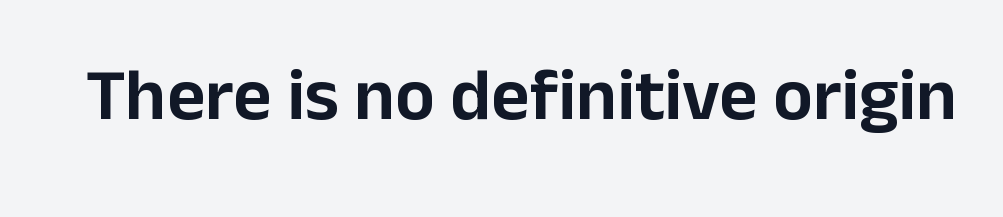
This is sans-serif lettering, the kind often seen on screens and signage. Nobody touched the tracking dial on this one. Clear beneath every line of the passage. Quick note: not italic, upright. This sample has the flowing, uneven cadence of proportional lettering.
